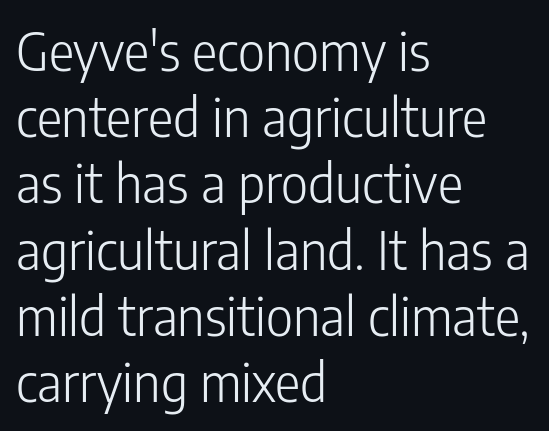
Q: Is the text bold? A: No.
Q: Is the text italic (slanted)? A: No, it is upright.
Q: Is the typeface a serif or a sans-serif typeface? A: Sans-serif.
Q: Is the text underlined? A: No.
Q: How is the paragraph aligned? A: Left-aligned.
Q: Is the spacing between letters normal or unusually wide? A: Normal.
Q: Is the spacing between lines tight, normal or loose? A: Normal.
Q: Width (condensed, normal, or wide)? A: Condensed.
Q: Stroke contrast? A: Low.
Q: x-height? A: Medium.
Q: Monospaced? A: No.
